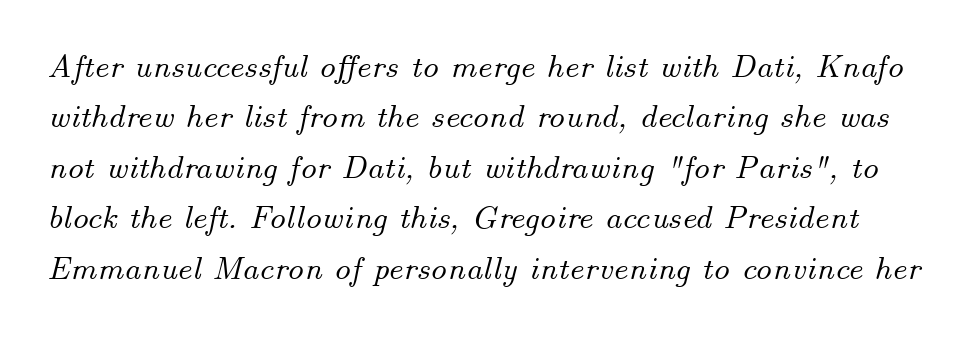
Note the varied advance widths — an 'i' is clearly narrower than an 'm'. Vertical spacing — default. Every character sits at an angle, as italics do. The passage shown has conventional tracking throughout. The baseline area is clear.
